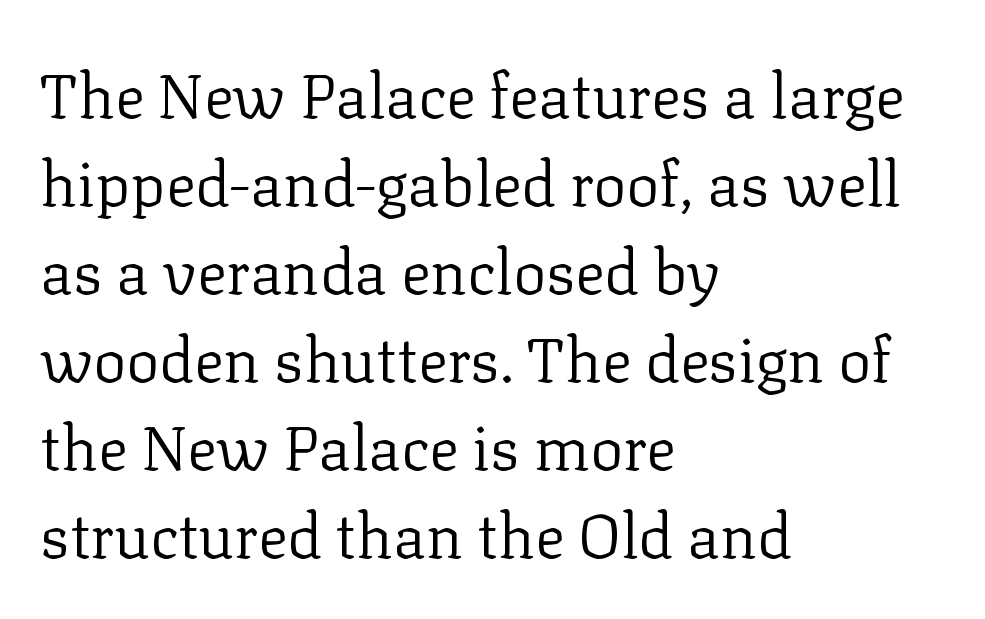
Is the block centered? No — it sits flush against the left margin. The letters stand straight up with perfectly vertical stems. Quick note: interline space is typical. This sample has the flowing, uneven cadence of proportional lettering. Heaviness? Minimal to ordinary, like unemphasized prose. This sample uses plain, unmodified letter spacing.
